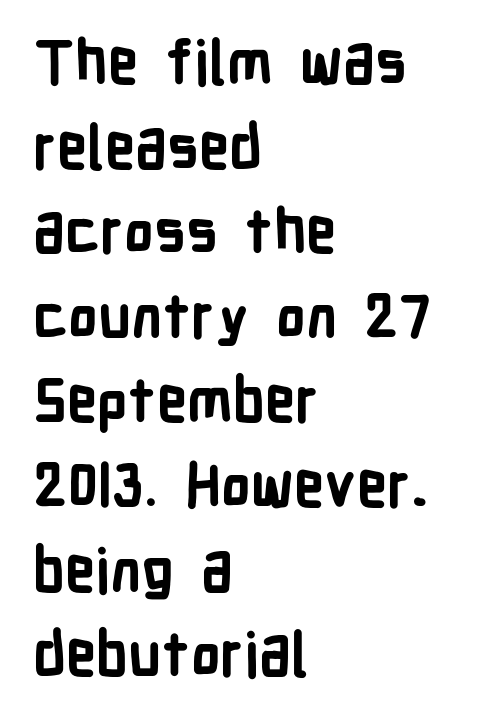
Q: Is the text bold? A: Yes.
Q: Is the text italic (slanted)? A: No, it is upright.
Q: Is the typeface a serif or a sans-serif typeface? A: Sans-serif.
Q: Is the text underlined? A: No.
Q: How is the paragraph aligned? A: Left-aligned.
Q: Is the spacing between letters normal or unusually wide? A: Normal.
Q: Is the spacing between lines tight, normal or loose? A: Normal.
Q: Width (condensed, normal, or wide)? A: Condensed.
Q: Stroke contrast? A: Low.
Q: x-height? A: Medium.
Q: Monospaced? A: No.
